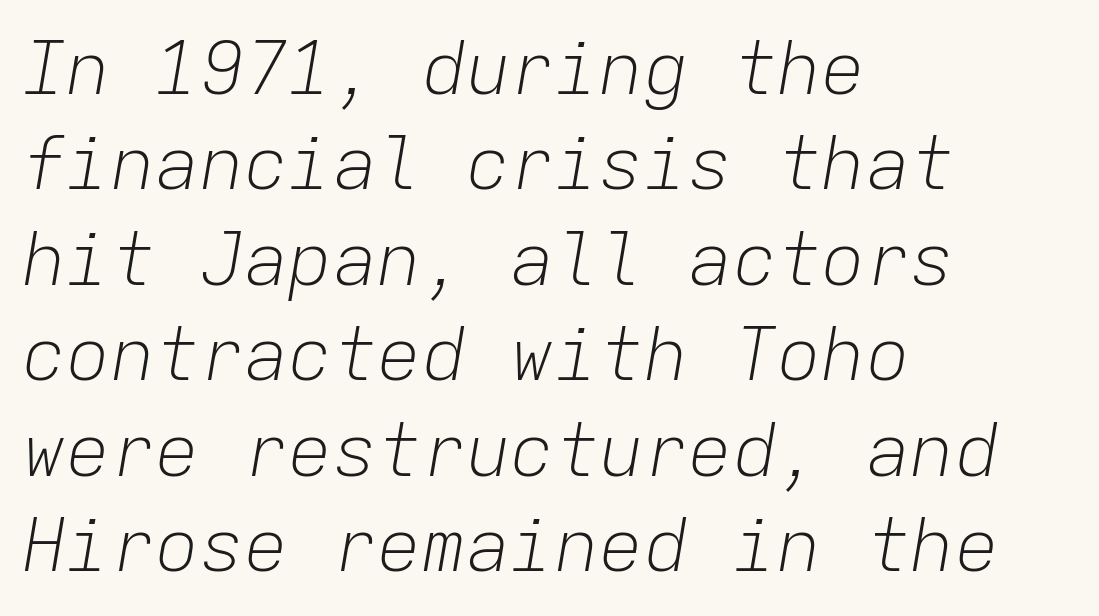
The image shows 74 px light type, italic (leaning right), monospaced; set left-aligned, normal line spacing (1.29x), normal letter spacing, not underlined; low stroke contrast and a medium x-height.
